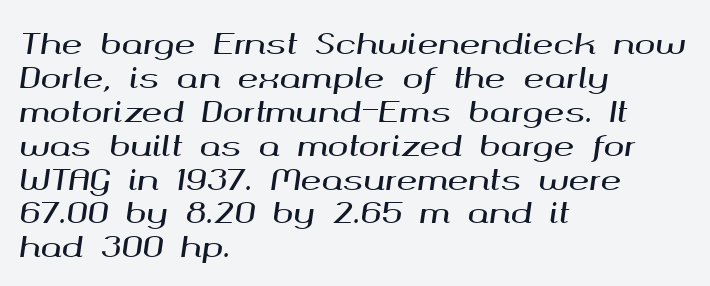
The typesetter chose a ragged-right arrangement here. Glyph-to-glyph distance matches everyday printed text. Plain, unruled lines of type. The lettering tilts uniformly, giving the passage an italic look. This sample has the flowing, uneven cadence of proportional lettering.
